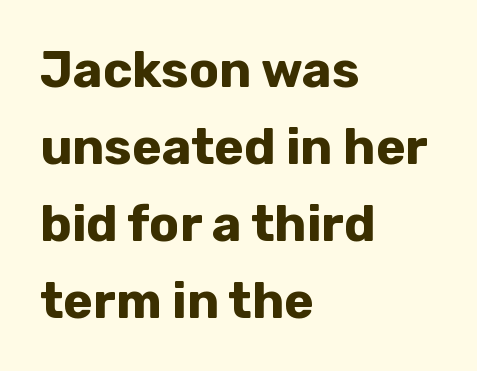
The image shows 50 px bold sans-serif type, upright; set left-aligned, normal line spacing (1.54x), normal letter spacing, not underlined; low stroke contrast and a medium x-height.
